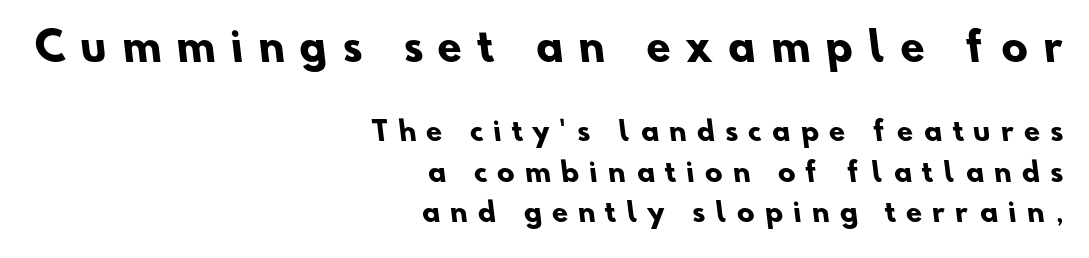
Q: Is the text bold? A: Yes.
Q: Is the typeface a serif or a sans-serif typeface? A: Sans-serif.
Q: Is the text underlined? A: No.
Q: How is the paragraph aligned? A: Right-aligned.
Q: Is the spacing between letters normal or unusually wide? A: Unusually wide.
Q: Is the spacing between lines tight, normal or loose? A: Normal.
Q: Which block of text is set in a larger size, the first (top) or the second (bottom)? A: The first (top) one.
Q: Width (condensed, normal, or wide)? A: Normal.
Q: Stroke contrast? A: Low.
Q: x-height? A: Small.
Q: Monospaced? A: No.
